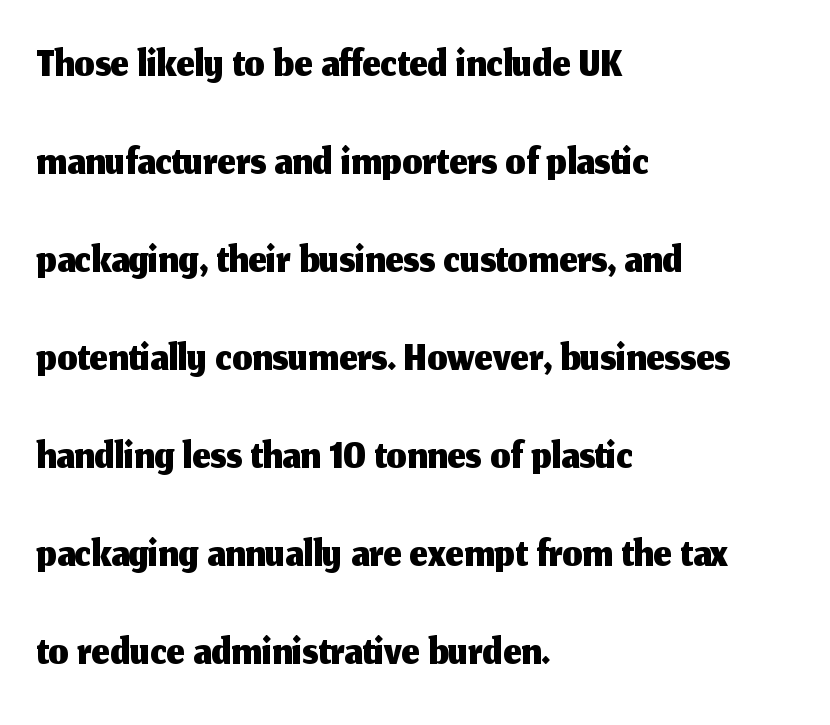
The image shows 64 px sans-serif type, upright; set left-aligned, normal line spacing (1.53x), normal letter spacing, not underlined; medium stroke contrast and a medium x-height.
